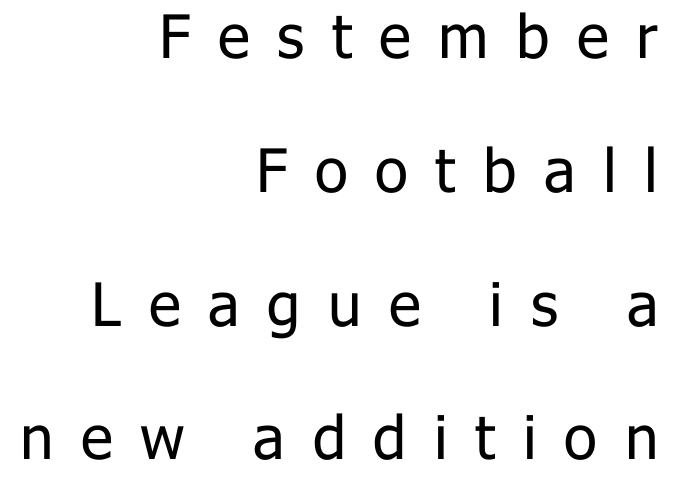
Q: Is the text bold? A: No.
Q: Is the text italic (slanted)? A: No, it is upright.
Q: Is the typeface a serif or a sans-serif typeface? A: Sans-serif.
Q: Is the text underlined? A: No.
Q: How is the paragraph aligned? A: Right-aligned.
Q: Is the spacing between letters normal or unusually wide? A: Unusually wide.
Q: Is the spacing between lines tight, normal or loose? A: Loose.
Q: Width (condensed, normal, or wide)? A: Normal.
Q: Stroke contrast? A: Low.
Q: x-height? A: Medium.
Q: Monospaced? A: No.
